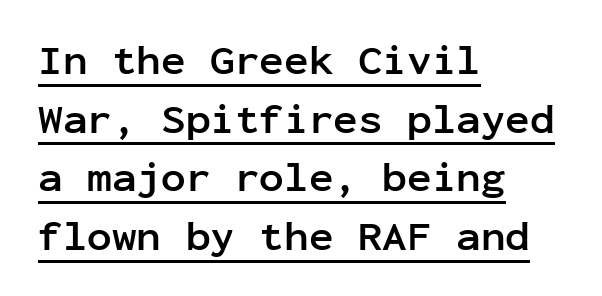
The image shows 41 px semibold sans-serif type, upright, monospaced; set left-aligned, normal line spacing (1.43x), normal letter spacing, underlined; low stroke contrast and a medium x-height.
